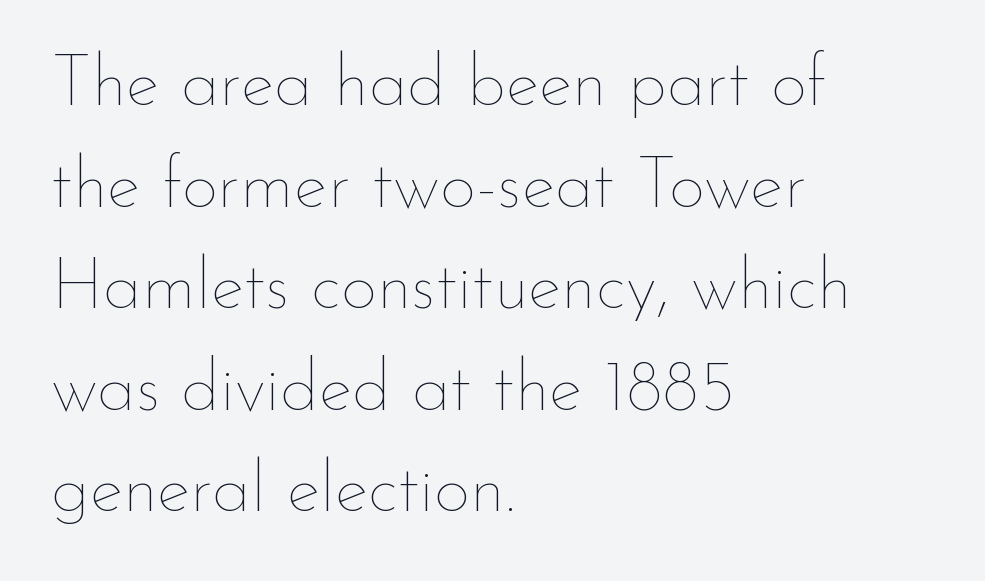
Glance below the letters and you will spot only blank space. You can tell it's not italic because the verticals are truly vertical. Which margin do the lines hug? The left one — the right edge is uneven. Whoever set this chose a conventional vertical rhythm.
